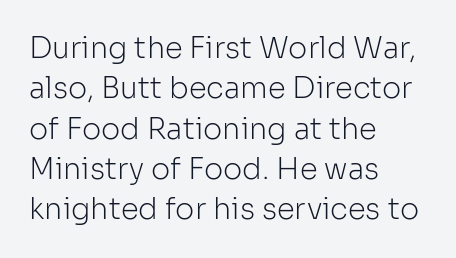
{"serif": "no", "italic": "no", "bold": "no", "weight": "light", "width": "normal", "stroke_contrast": "low", "x_height": "medium", "monospaced": "no", "underline": "no", "align": "left", "line_spacing": "normal", "line_spacing_ratio": 1.39, "letter_spacing": "normal", "letter_spacing_em": 0.0, "glyph_px": 29}
